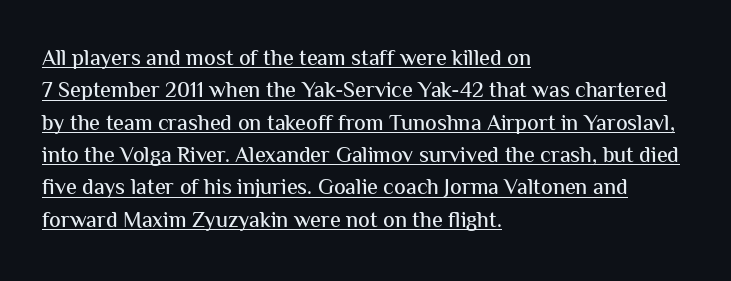
The image shows 22 px text type, upright; set left-aligned, normal line spacing (1.47x), normal letter spacing, underlined.
